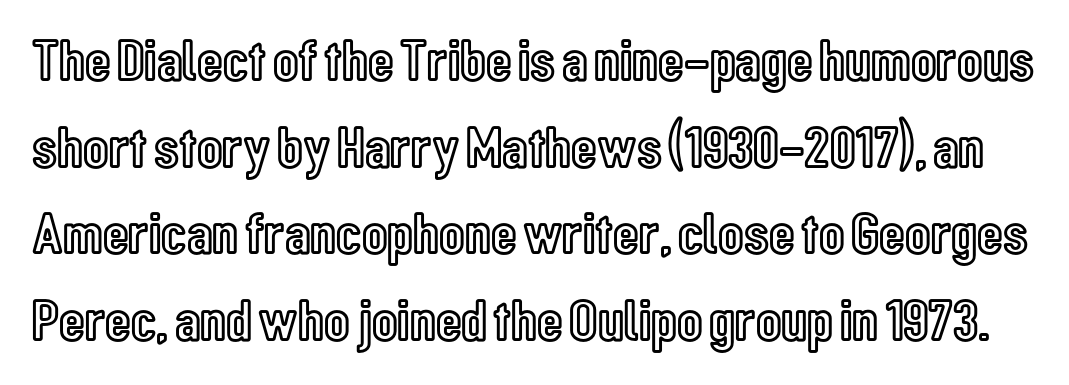
Unlike italic type, these characters show no tilt at all. A normal amount of white space separates one row of letters from the next. Do the characters align in a grid? No, the font is proportional. Nobody drew a line under any word here. Between one letter and the next there's only the usual sliver of space.
